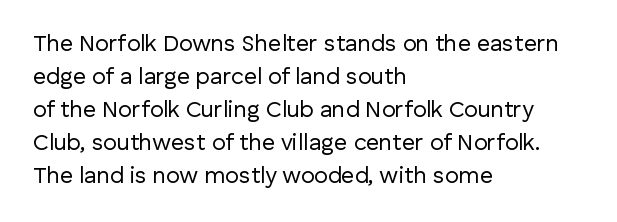
Honestly, the row spacing looks completely unremarkable. Caption: face not bold, strokes unweighted. Posture: vertical. This rendering features lettering with no underline. The setting favours the left margin, as ordinary paragraphs usually do.
